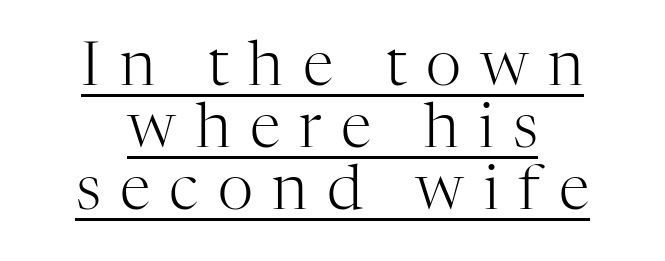
No letter is thick-stroked: the sample isn't bold. Vertical strokes here are truly vertical. Each word looks stretched out because of the extra space between its letters. Is there much room between lines? No — they nearly touch. Each letter's strokes conclude with small projecting serifs.
